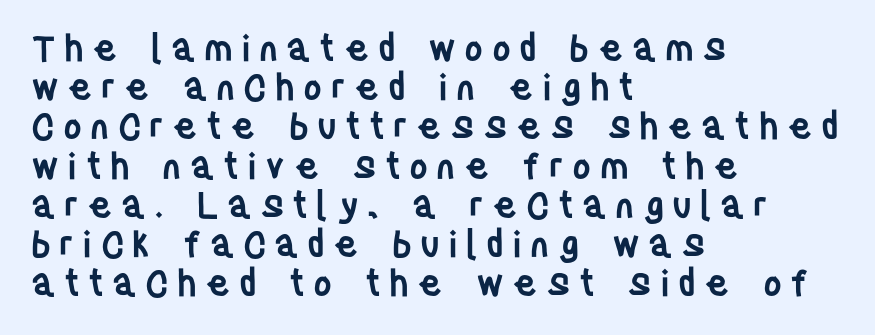
{"serif": "no", "italic": "no", "bold": "semi", "weight": "semibold", "width": "condensed", "stroke_contrast": "low", "x_height": "large", "monospaced": "no", "underline": "no", "align": "left", "line_spacing": "tight", "line_spacing_ratio": 1.09, "letter_spacing": "wide", "letter_spacing_em": 0.23, "glyph_px": 36}
